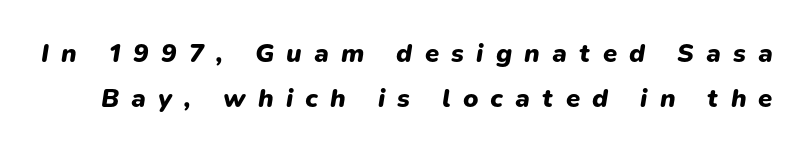
{"italic": "yes", "lean": "right", "slant_degrees": 9, "bold": "yes", "underline": "no", "line_spacing_ratio": 1.74, "letter_spacing": "wide", "letter_spacing_em": 0.47, "glyph_px": 26}
